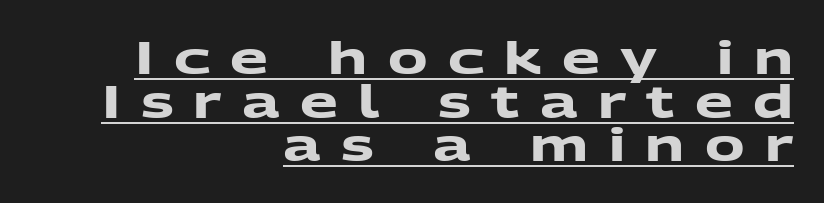
Q: Is the text bold? A: Yes.
Q: Is the typeface a serif or a sans-serif typeface? A: Sans-serif.
Q: Is the text underlined? A: Yes.
Q: How is the paragraph aligned? A: Right-aligned.
Q: Is the spacing between letters normal or unusually wide? A: Unusually wide.
Q: Is the spacing between lines tight, normal or loose? A: Tight.
Q: Width (condensed, normal, or wide)? A: Wide.
Q: Stroke contrast? A: Medium.
Q: x-height? A: Medium.
Q: Monospaced? A: No.
